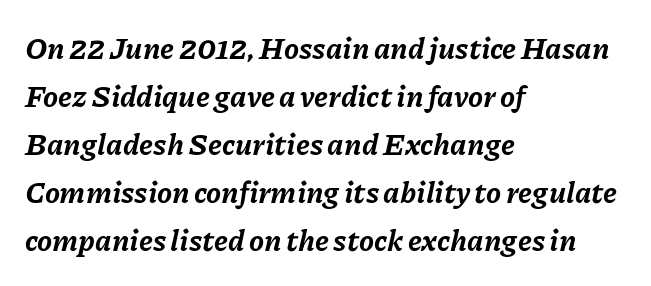
The image shows 30 px bold type, italic (leaning right); set left-aligned, normal line spacing (1.6x), normal letter spacing, not underlined; low stroke contrast and a medium x-height.
